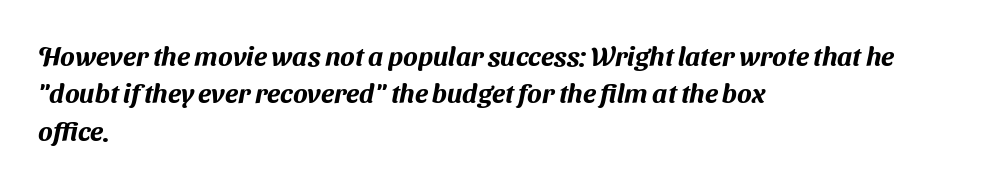
The image shows 27 px text type; set left-aligned, normal line spacing (1.38x), normal letter spacing, not underlined.
